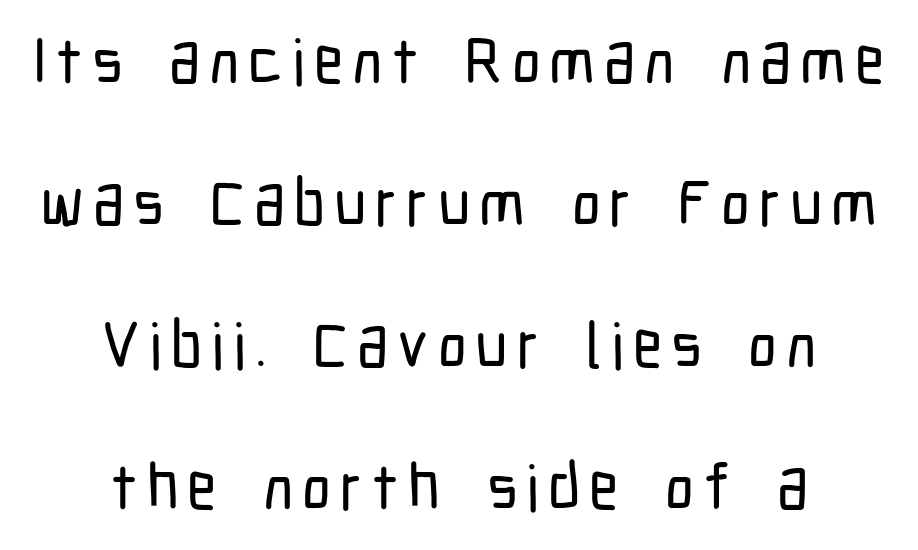
One glance says open: line gaps are wider than usual. The rendering positions every line midway between the sides. Has an underline been added? It has not. In terms of letterform style, serifs are entirely absent. The font's upright variant was chosen for this text.
